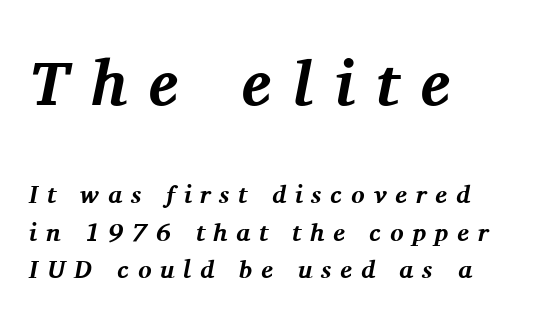
Only glyphs here, with clear space below each row. A typesetter would call this proportional, since set widths differ per character. Tall strokes in this sample are angled rather than plumb. Whoever set this made the first block the dominant, larger element. Strong, thick strokes mark this as bold type. Each word looks stretched out because of the extra space between its letters.
